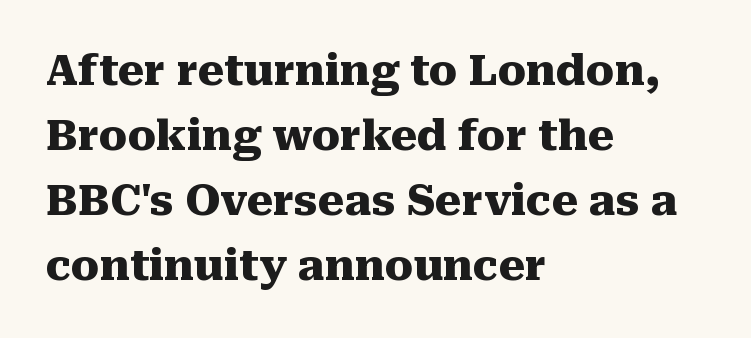
The image shows 42 px heavy serif type, upright; set left-aligned, normal line spacing (1.55x), normal letter spacing, not underlined; medium stroke contrast and a medium x-height.
